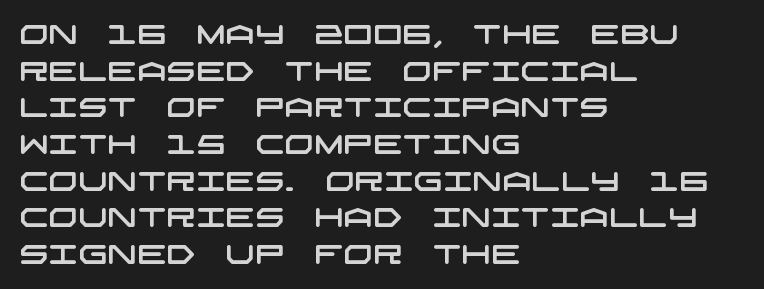
Q: Is the text underlined? A: No.
Q: How is the paragraph aligned? A: Left-aligned.
Q: Is the spacing between letters normal or unusually wide? A: Normal.
Q: Is the spacing between lines tight, normal or loose? A: Normal.
